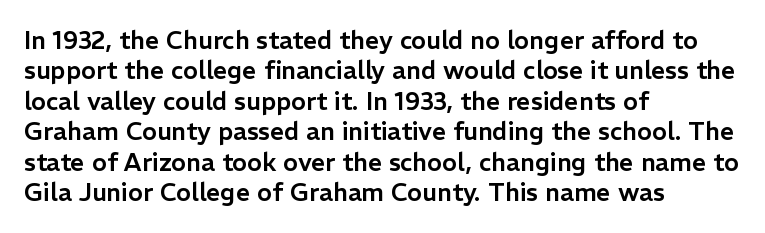
{"italic": "no", "underline": "no", "align": "left", "line_spacing_ratio": 1.22, "letter_spacing": "normal", "letter_spacing_em": 0.0, "glyph_px": 25}
